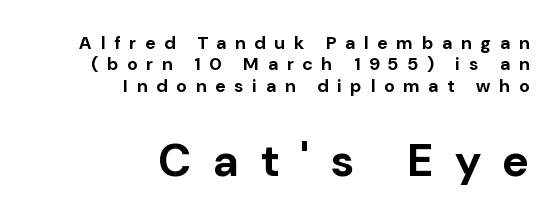
The image shows 45 px bold sans-serif type, upright; set right-aligned, line spacing 1.19x, unusually wide letter spacing (+0.5 em), not underlined; the second (bottom) block is 2.5x larger; low stroke contrast and a medium x-height.
